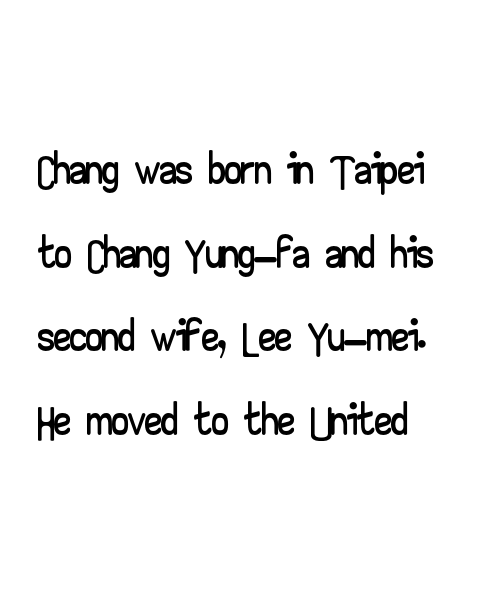
The image shows 67 px wide sans-serif type, upright; set normal line spacing (1.25x), normal letter spacing, not underlined; low stroke contrast and a small x-height.
